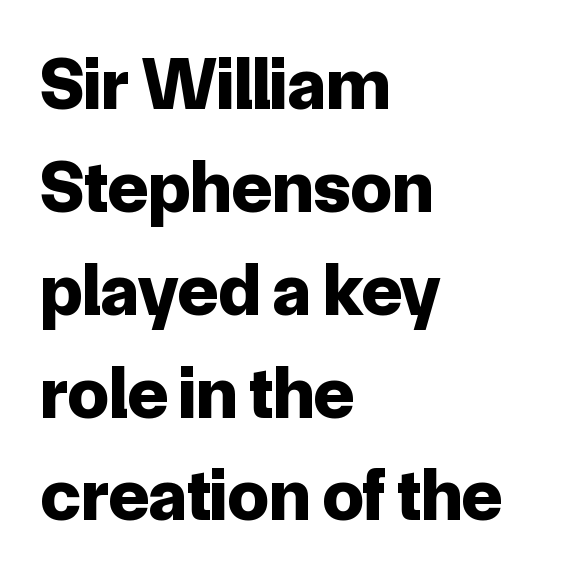
The lines in this sample share a left origin and differ only in where they stop. What stands out about the letter spacing? Nothing — it is the standard amount. Students, observe: this is what conventionally led text looks like. In terms of weight, the rendering is a true, heavy bold. The passage shown is not underscored anywhere.
